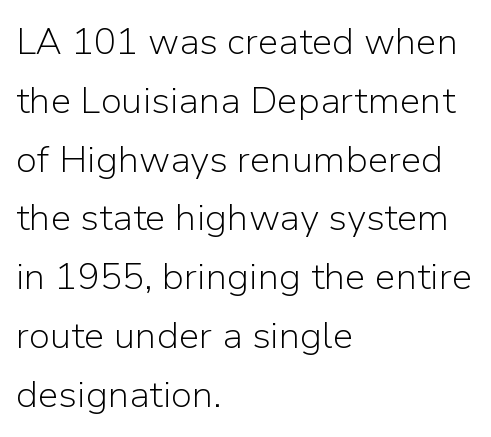
Q: Is the text bold? A: No.
Q: Is the text italic (slanted)? A: No, it is upright.
Q: Is the typeface a serif or a sans-serif typeface? A: Sans-serif.
Q: Is the text underlined? A: No.
Q: How is the paragraph aligned? A: Left-aligned.
Q: Is the spacing between letters normal or unusually wide? A: Normal.
Q: Is the spacing between lines tight, normal or loose? A: Normal.
Q: Width (condensed, normal, or wide)? A: Normal.
Q: Stroke contrast? A: Low.
Q: x-height? A: Medium.
Q: Monospaced? A: No.
